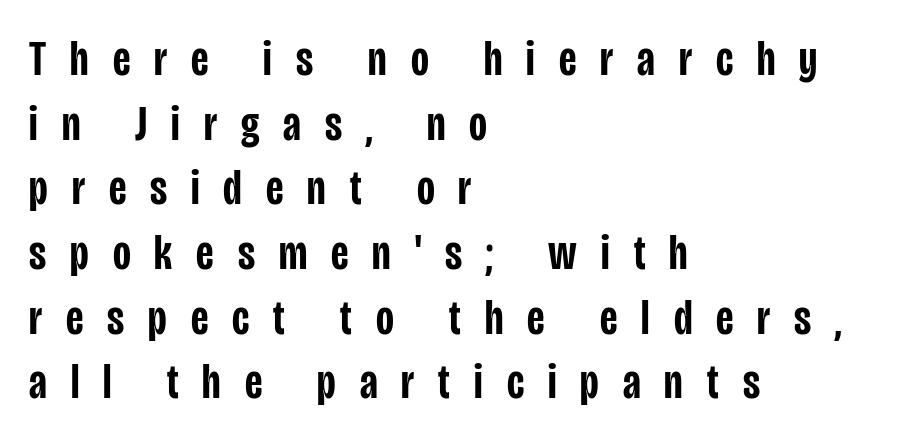
Q: Is the text bold? A: Semi-bold.
Q: Is the text italic (slanted)? A: No, it is upright.
Q: Is the typeface a serif or a sans-serif typeface? A: Sans-serif.
Q: Is the text underlined? A: No.
Q: How is the paragraph aligned? A: Left-aligned.
Q: Is the spacing between letters normal or unusually wide? A: Unusually wide.
Q: Is the spacing between lines tight, normal or loose? A: Normal.
Q: Width (condensed, normal, or wide)? A: Condensed.
Q: Stroke contrast? A: Low.
Q: x-height? A: Large.
Q: Monospaced? A: No.
